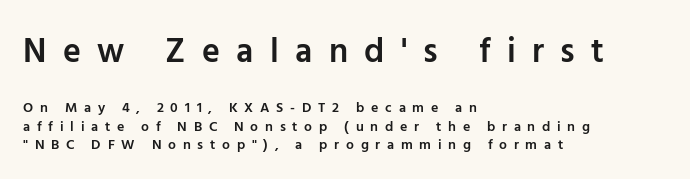
The image shows 34 px semibold sans-serif type, upright; set left-aligned, normal line spacing (1.34x), unusually wide letter spacing (+0.48 em), not underlined; the first (top) block is 2.43x larger; low stroke contrast and a medium x-height.
